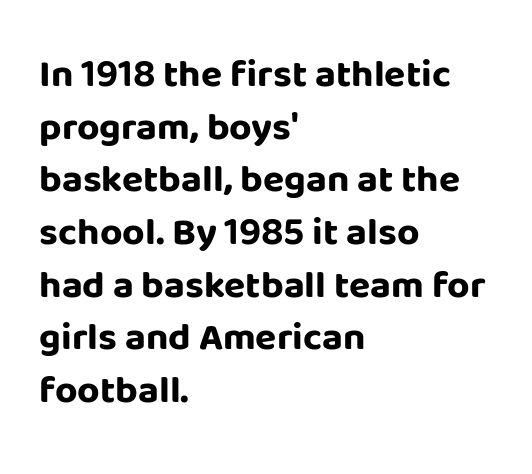
Rendered with straight, roman letterforms. The glyphs are unaccompanied by any horizontal stroke below them. Serif or sans? Sans — the stroke terminals are bare. Caption: standard tracking, unaltered.
